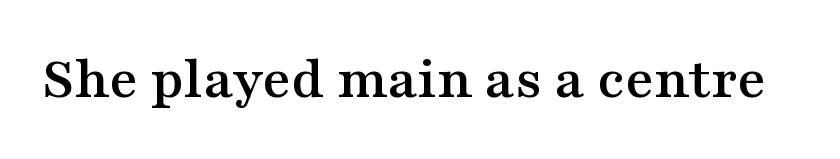
The rendering shows small feet on the letterforms — a serif design. Unmarked baselines from the first word to the last. No italicization has been applied; the sample stays upright. Do the characters align in a grid? No, the font is proportional. Glyph-to-glyph distance matches everyday printed text.
